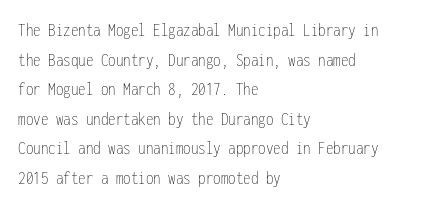
{"italic": "no", "bold": "no", "underline": "no", "align": "left", "line_spacing": "normal", "line_spacing_ratio": 1.48, "letter_spacing": "normal", "letter_spacing_em": 0.0, "glyph_px": 20}
